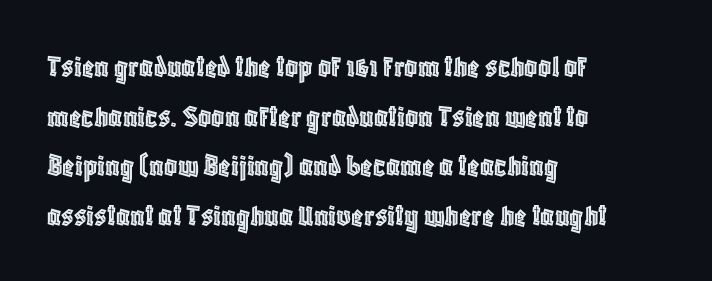
Underline: absent. Each new line begins a customary step beneath the previous one. Honestly, the letter spacing is just normal — you wouldn't notice it. Tall strokes in this sample are plumb rather than angled. Note the varied advance widths — an 'i' is clearly narrower than an 'm'.
